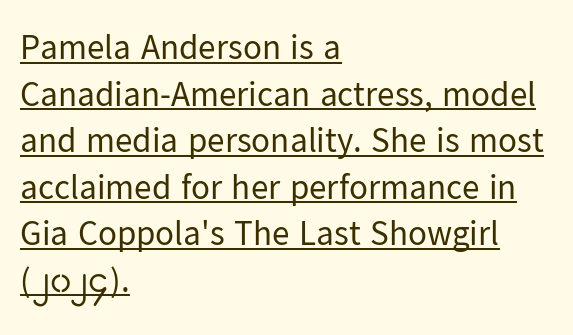
Note: no serifs on the glyphs. Style check: upright. Stems here are at most as thick as an everyday book face. The glyphs are accompanied by a horizontal stroke just below them. Compared with typical body copy, the letter spacing here is the same.
